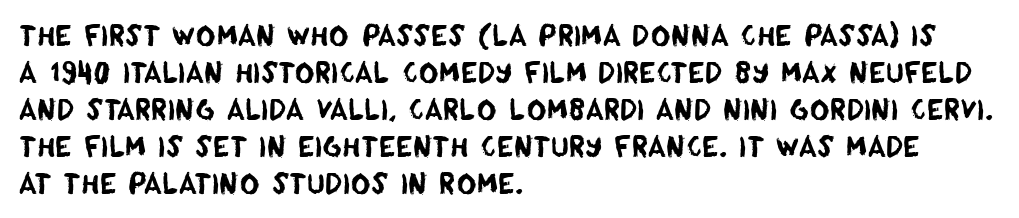
Q: Is the text underlined? A: No.
Q: How is the paragraph aligned? A: Left-aligned.
Q: Is the spacing between letters normal or unusually wide? A: Normal.
Q: Is the spacing between lines tight, normal or loose? A: Normal.
